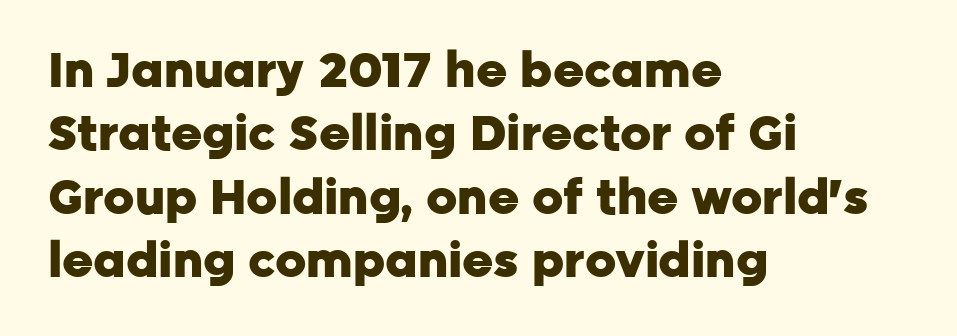
Between one letter and the next there's only the usual sliver of space. The ragged edge is on the right, which tells us the setting is flush left. Is this a fixed-width face? No — the glyphs have proportional, varying widths. Baseline-to-baseline distance is the conventional proportion of letter height. Honestly, there is no underline to notice here at all. Heft: maximum for text — a bold.
